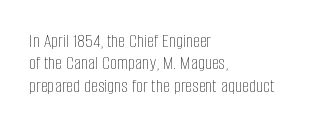
The baseline area is clear. The line texture is even and compact thanks to regular tracking. The typesetting does not lean heavy: it is not bold. Is there much room between lines? No — they nearly touch.
